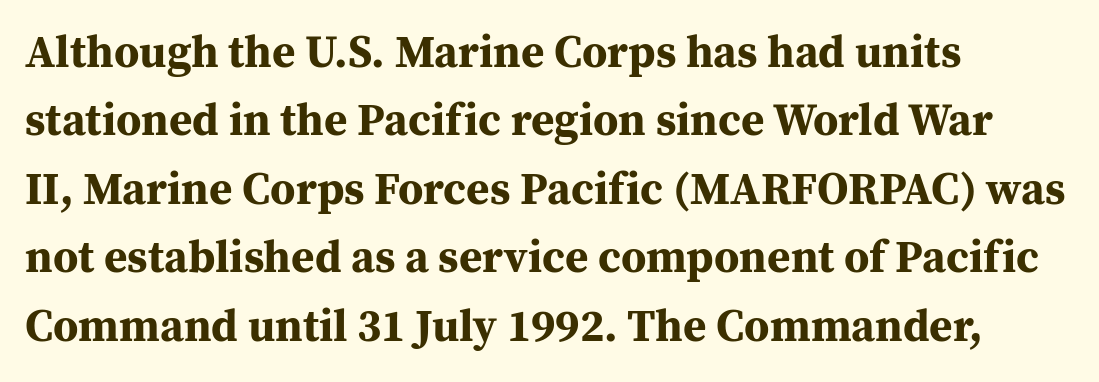
The image shows 45 px bold serif type, upright; set left-aligned, normal line spacing (1.52x), normal letter spacing, not underlined; medium stroke contrast and a medium x-height.
